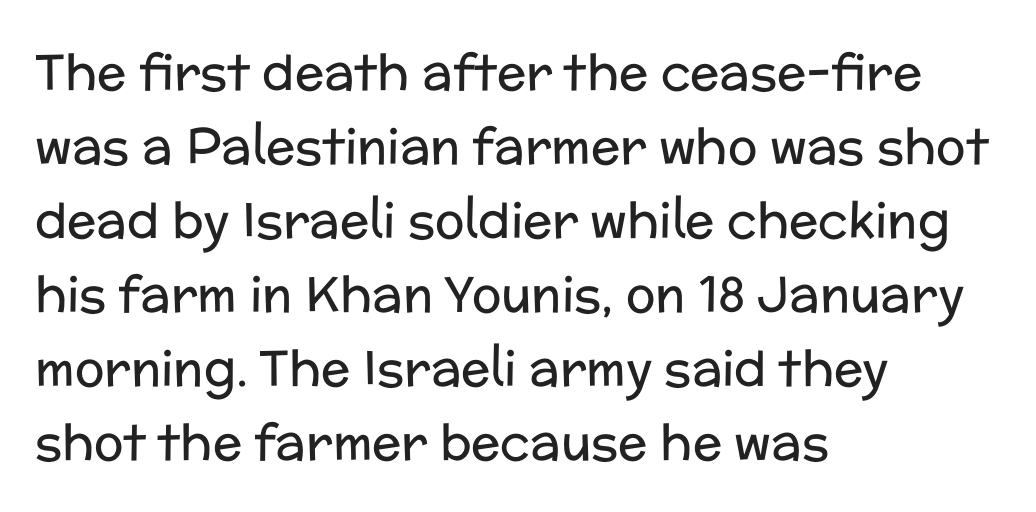
Q: Is the text bold? A: No.
Q: Is the text italic (slanted)? A: No, it is upright.
Q: Is the typeface a serif or a sans-serif typeface? A: Sans-serif.
Q: Is the text underlined? A: No.
Q: How is the paragraph aligned? A: Left-aligned.
Q: Is the spacing between letters normal or unusually wide? A: Normal.
Q: Is the spacing between lines tight, normal or loose? A: Normal.
Q: Width (condensed, normal, or wide)? A: Normal.
Q: Stroke contrast? A: Low.
Q: x-height? A: Medium.
Q: Monospaced? A: No.
